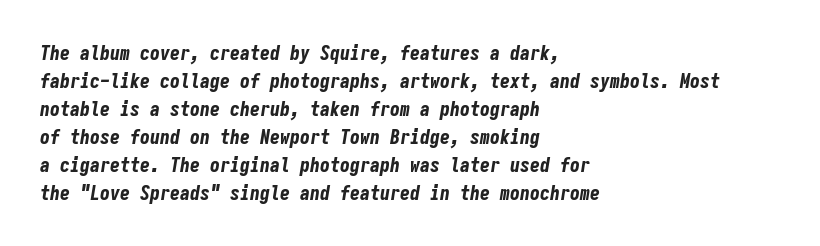
Q: Is the text bold? A: Yes.
Q: Is the text italic (slanted)? A: Yes, it leans right by about 9 degrees.
Q: Is the text underlined? A: No.
Q: How is the paragraph aligned? A: Left-aligned.
Q: Is the spacing between letters normal or unusually wide? A: Normal.
Q: Is the spacing between lines tight, normal or loose? A: Normal.
